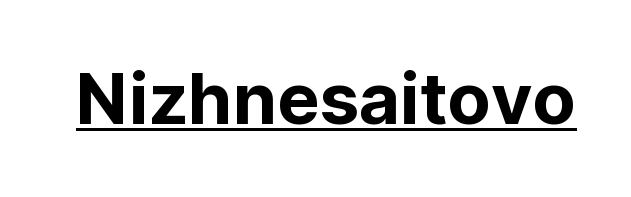
{"serif": "no", "italic": "no", "width": "normal", "stroke_contrast": "low", "x_height": "medium", "monospaced": "no", "underline": "yes", "letter_spacing": "normal", "letter_spacing_em": 0.0, "glyph_px": 71}
